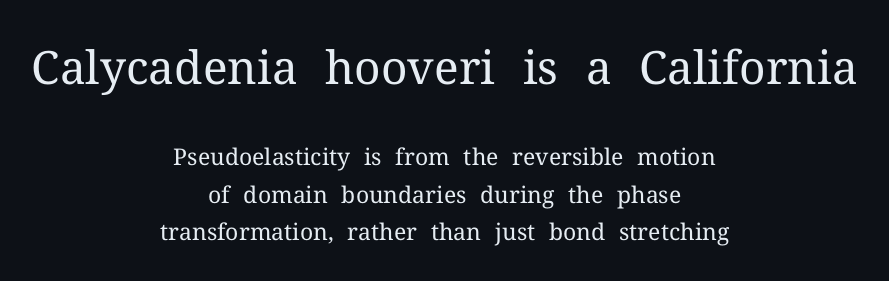
Each letter's strokes conclude with small projecting serifs. The passage is arranged like a title page — every line centered. Summary of weight: not heavy and not bold. The axis of the letterforms is exactly vertical.
